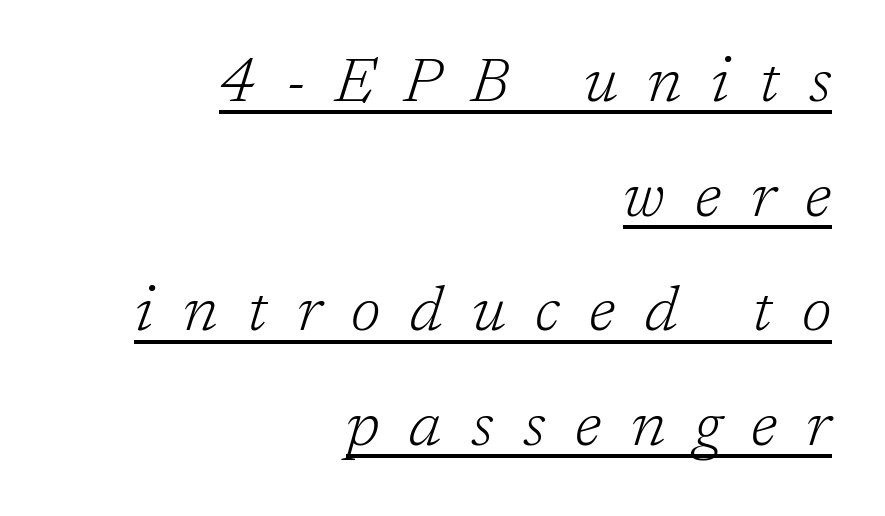
Q: Is the text bold? A: No.
Q: Is the text italic (slanted)? A: Yes, it leans right by about 17 degrees.
Q: Is the typeface a serif or a sans-serif typeface? A: Serif.
Q: Is the text underlined? A: Yes.
Q: How is the paragraph aligned? A: Right-aligned.
Q: Is the spacing between letters normal or unusually wide? A: Unusually wide.
Q: Width (condensed, normal, or wide)? A: Normal.
Q: Stroke contrast? A: Low.
Q: x-height? A: Medium.
Q: Monospaced? A: No.
